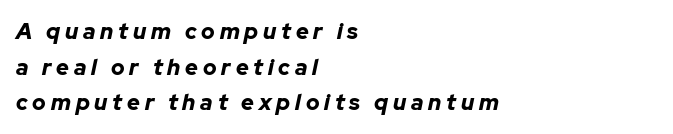
A normal amount of white space separates one row of letters from the next. Bare-footed words on every line. Summary of weight: heavy, a full bold. Substantial extra tracking has been applied to these lines.
